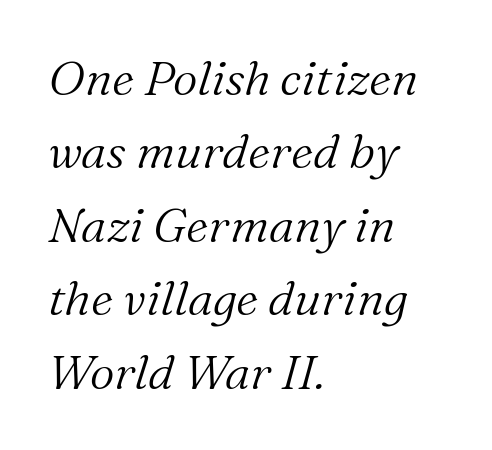
The image shows 48 px light serif type, italic (leaning right); set left-aligned, normal line spacing (1.53x), normal letter spacing, not underlined; medium stroke contrast and a medium x-height.
